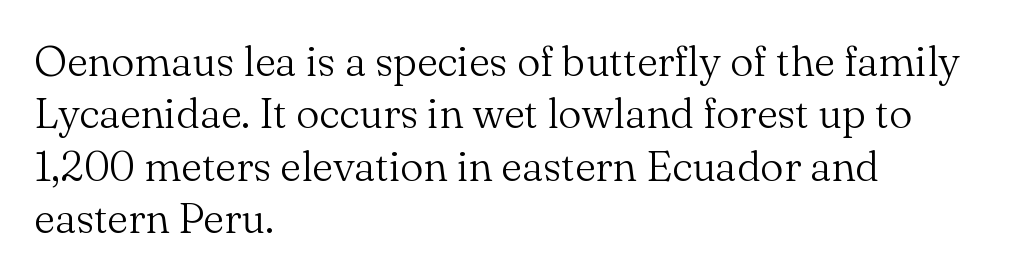
Typeset ragged right — the left edge is the straight one. You can tell it's not italic because the verticals are truly vertical. The rendering uses natural spacing where letterforms have individual widths. Typographically, this falls in the serif category.
